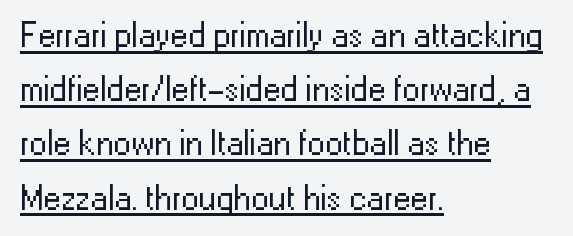
{"serif": "no", "italic": "no", "bold": "no", "weight": "regular", "width": "normal", "stroke_contrast": "low", "x_height": "medium", "monospaced": "no", "underline": "yes", "align": "left", "line_spacing": "normal", "line_spacing_ratio": 1.55, "letter_spacing": "normal", "letter_spacing_em": 0.0, "glyph_px": 35}
